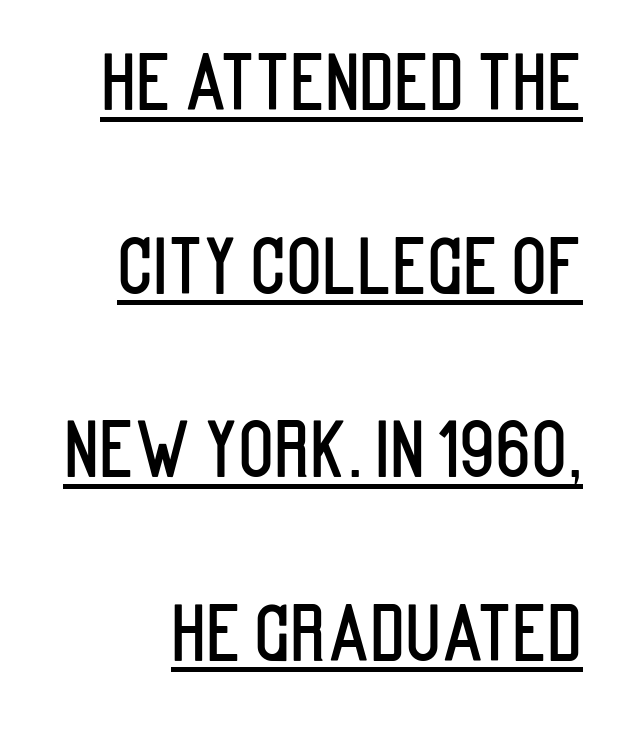
The text was rendered using a sans face with plain stroke endings. Somebody hit Ctrl+U on this one — the words are underlined. How would I describe the line gaps? Wide and relaxed. No italicization has been applied; the sample stays upright.
